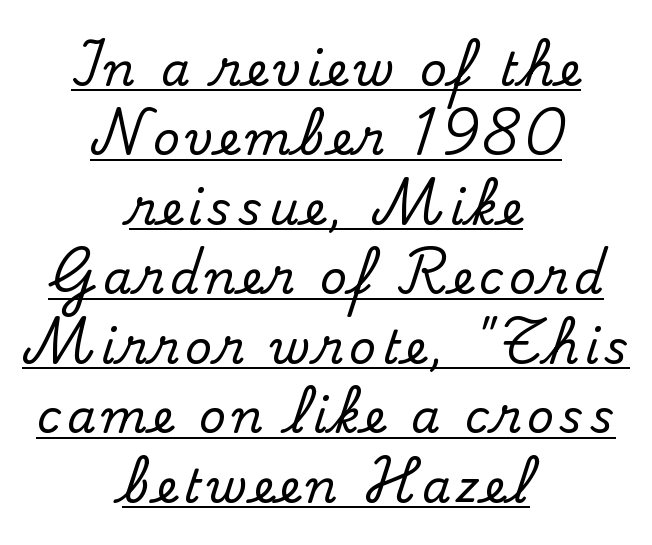
{"width": "normal", "stroke_contrast": "medium", "x_height": "small", "monospaced": "no", "underline": "yes", "align": "center", "line_spacing": "normal", "line_spacing_ratio": 1.51, "glyph_px": 46}
